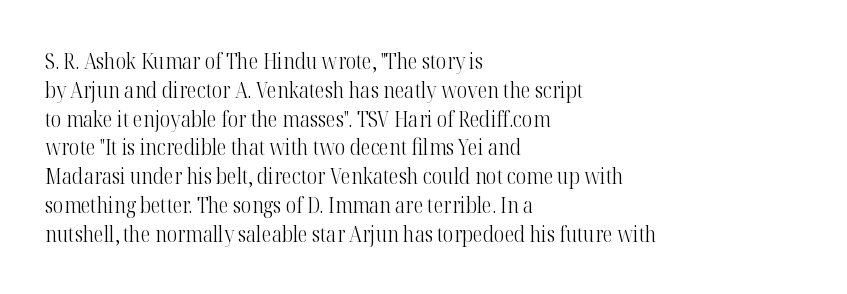
The image shows 22 px text type, upright; set left-aligned, normal line spacing (1.31x), normal letter spacing, not underlined.
